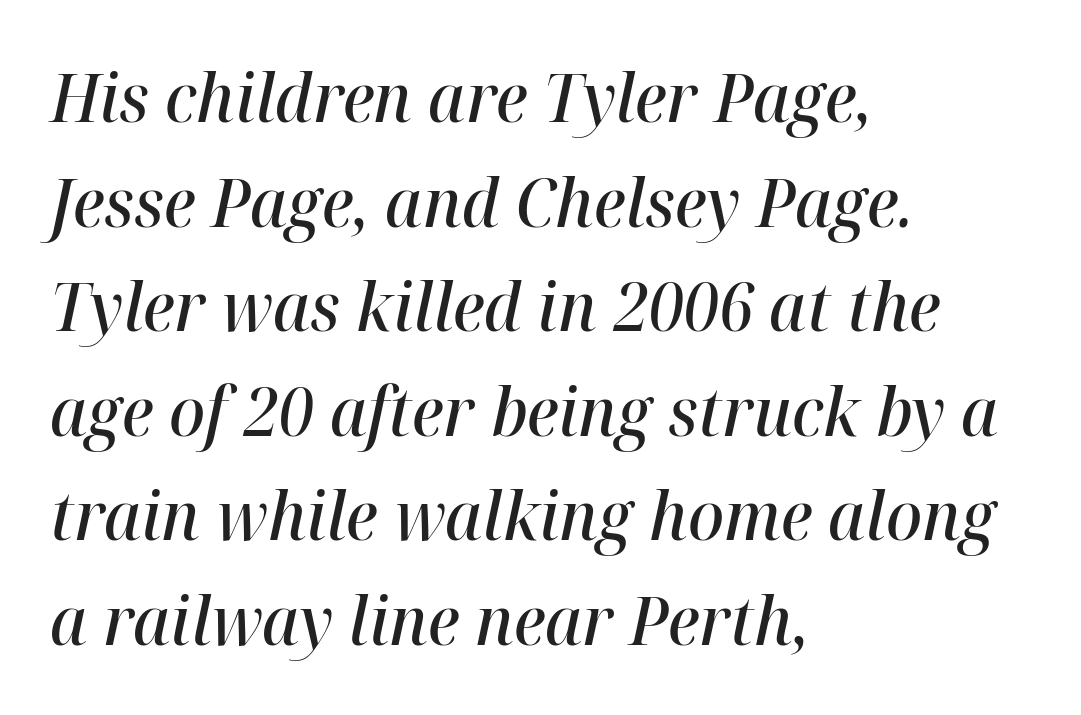
Q: Is the text bold? A: Semi-bold.
Q: Is the text italic (slanted)? A: Yes, it leans right by about 12 degrees.
Q: Is the text underlined? A: No.
Q: How is the paragraph aligned? A: Left-aligned.
Q: Is the spacing between letters normal or unusually wide? A: Normal.
Q: Is the spacing between lines tight, normal or loose? A: Normal.
Q: Width (condensed, normal, or wide)? A: Normal.
Q: Stroke contrast? A: High.
Q: x-height? A: Medium.
Q: Monospaced? A: No.
